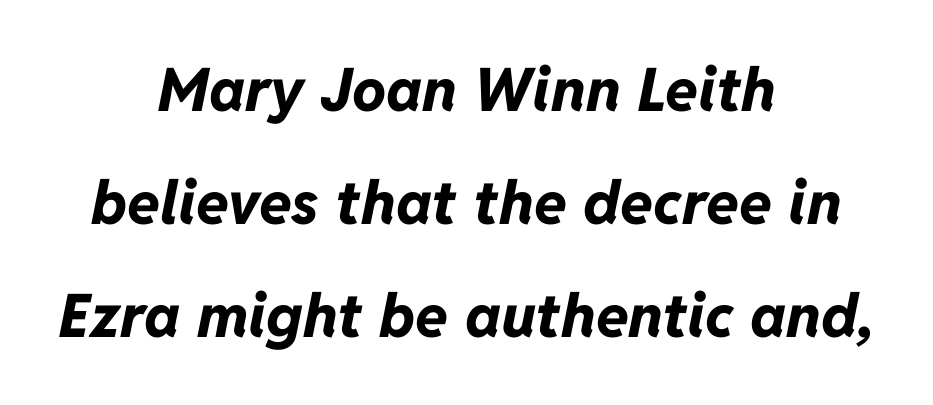
The specimen omits any rule beneath the text block's lines. Each letter keeps its own natural width here, so spacing adapts to shape. Notice how thick the strokes are: this is what a full bold looks like. There's an unmistakable incline to the writing here.
